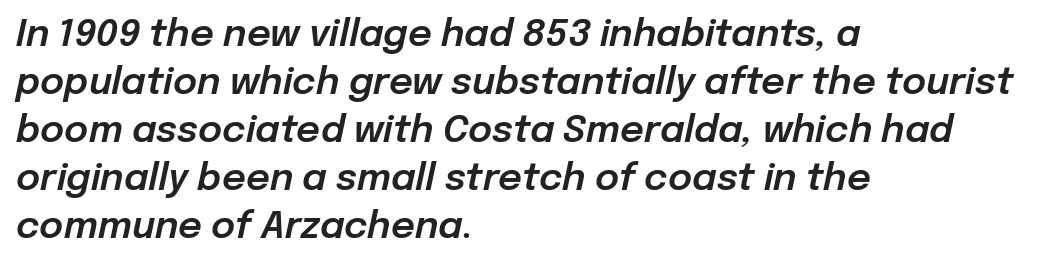
{"italic": "yes", "lean": "right", "slant_degrees": 12, "width": "normal", "stroke_contrast": "low", "x_height": "medium", "monospaced": "no", "underline": "no", "align": "left", "line_spacing": "normal", "line_spacing_ratio": 1.3, "letter_spacing": "normal", "letter_spacing_em": 0.0, "glyph_px": 37}
